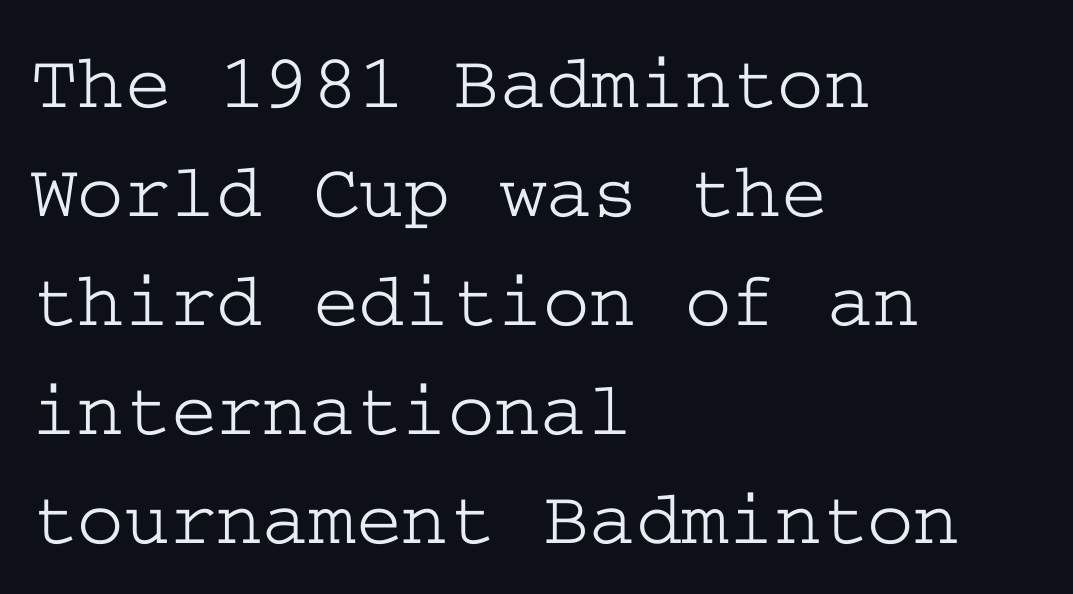
Q: Is the text italic (slanted)? A: No, it is upright.
Q: Is the typeface a serif or a sans-serif typeface? A: Serif.
Q: Is the text underlined? A: No.
Q: How is the paragraph aligned? A: Left-aligned.
Q: Is the spacing between letters normal or unusually wide? A: Normal.
Q: Is the spacing between lines tight, normal or loose? A: Normal.
Q: Width (condensed, normal, or wide)? A: Wide.
Q: Stroke contrast? A: Low.
Q: x-height? A: Medium.
